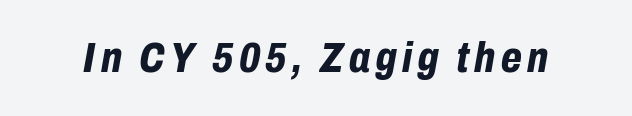
{"italic": "yes", "lean": "right", "slant_degrees": 10, "bold": "yes", "weight": "bold", "width": "condensed", "stroke_contrast": "low", "x_height": "medium", "monospaced": "no", "underline": "no", "glyph_px": 43}
